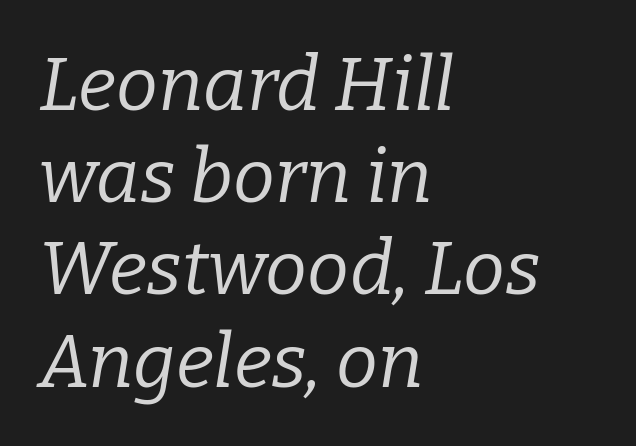
{"serif": "yes", "italic": "yes", "lean": "right", "slant_degrees": 9, "bold": "no", "weight": "regular", "width": "normal", "stroke_contrast": "low", "x_height": "medium", "monospaced": "no", "underline": "no", "align": "left", "line_spacing_ratio": 1.23, "letter_spacing": "normal", "letter_spacing_em": 0.0, "glyph_px": 75}
